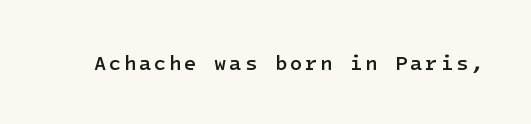
Italic? Not at all — the glyphs are vertical. The passage shown is not underscored anywhere. I'd describe the lettering as semibold — firm but not a full bold.
